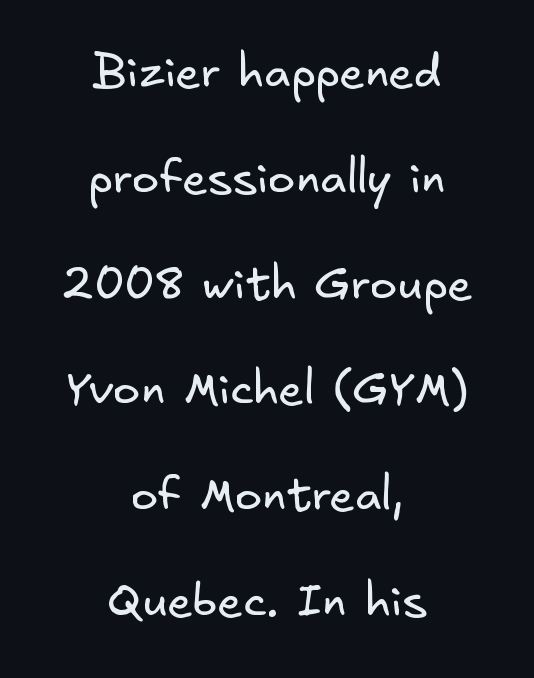
The image shows 46 px regular-weight sans-serif type; set centered, loose line spacing (2.3x), normal letter spacing, not underlined; low stroke contrast and a small x-height.
